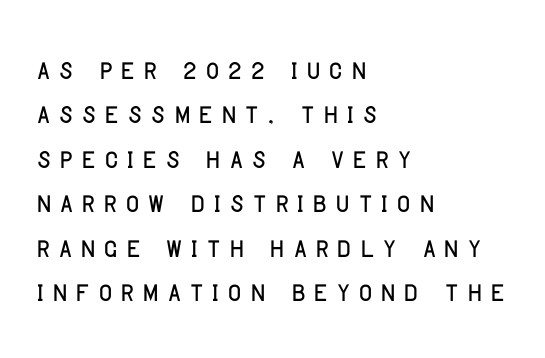
The paragraph shown leans on its left margin. Letterform terminals end flat and unadorned throughout the passage. Compared with typical body copy, the letter spacing here is much looser. You can tell it's not italic because the verticals are truly vertical.
